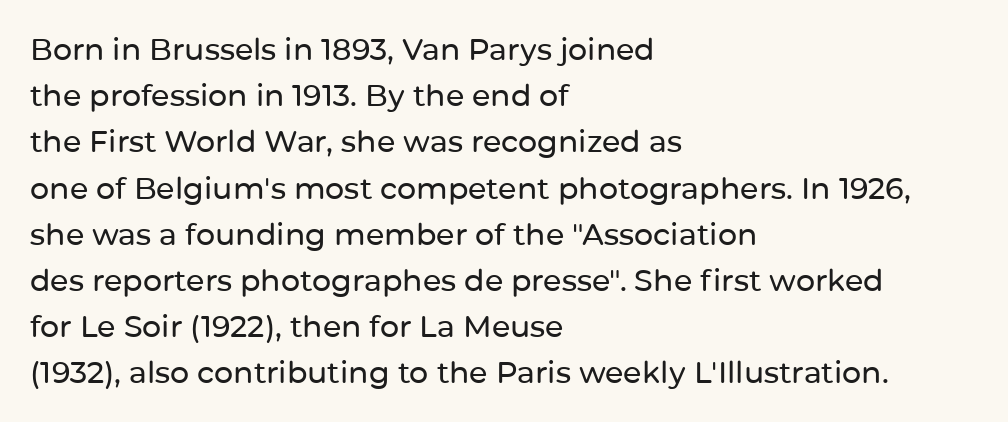
The designer left line spacing at the default. A sans-serif font was chosen for this passage. The lettering stays uniformly vertical, giving the passage a roman look. Type without underlining. Visually the block forms a straight wall on the left and a jagged coastline on the right.
